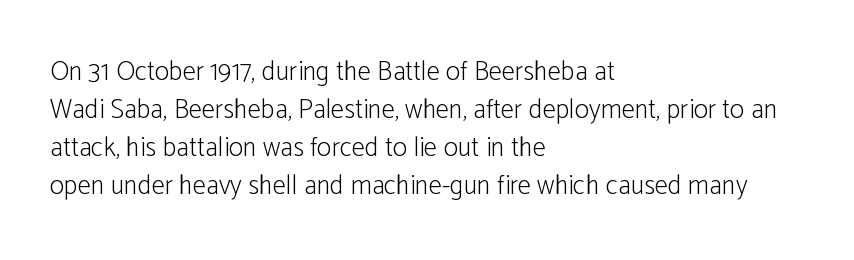
The image shows 27 px text type, upright; set left-aligned, normal line spacing (1.41x), normal letter spacing, not underlined.
